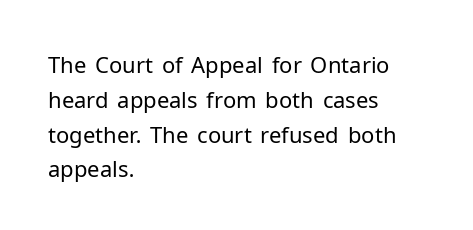
The image shows 22 px text type, upright; set left-aligned, normal line spacing (1.58x), normal letter spacing, not underlined.
